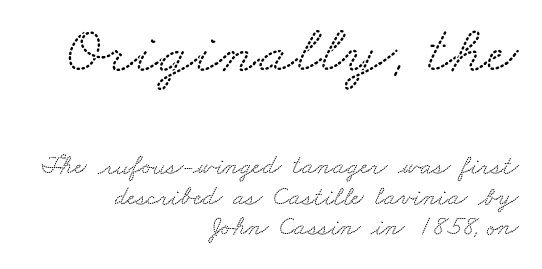
How would I describe the line gaps? Narrow and economical. The rag falls on the left side of this text block. Honestly, there is no underline to notice here at all. Think of a printed novel: that variable character pitch is what you see here. Spacing between characters is what you'd get straight out of the box.
